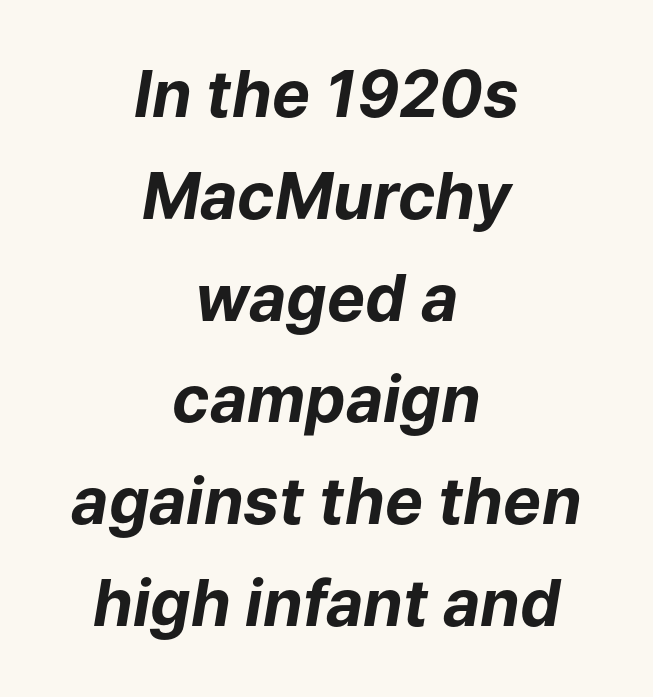
{"italic": "yes", "lean": "right", "slant_degrees": 9, "bold": "yes", "weight": "bold", "width": "normal", "stroke_contrast": "low", "x_height": "medium", "monospaced": "no", "underline": "no", "align": "center", "line_spacing": "normal", "line_spacing_ratio": 1.59, "letter_spacing": "normal", "letter_spacing_em": 0.0, "glyph_px": 64}
